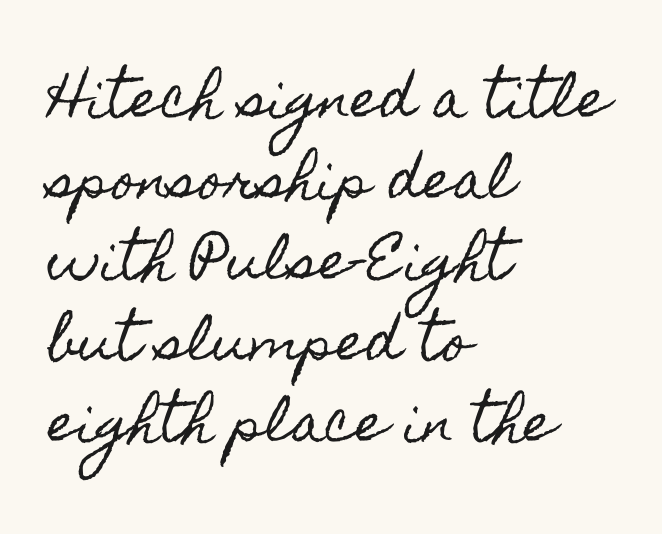
Any mark beneath the type? The region is blank. Visually the block forms a straight wall on the left and a jagged coastline on the right. Standard letterfit; no display-style spreading of the glyphs.
